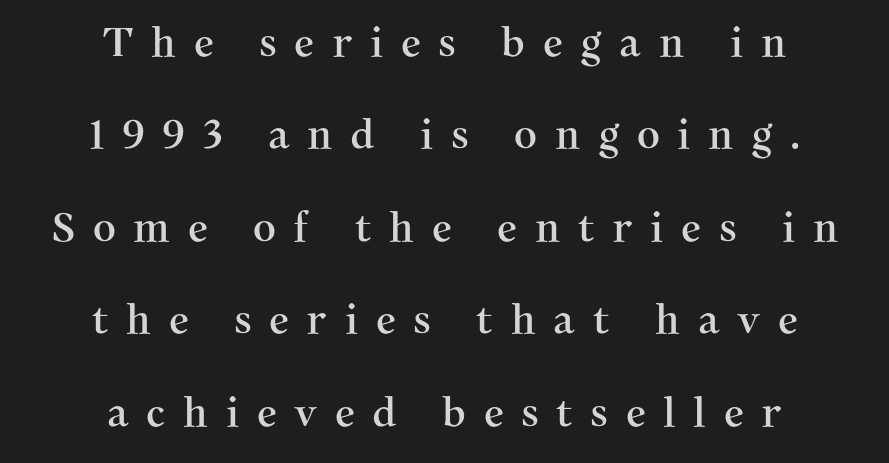
Q: Is the text italic (slanted)? A: No, it is upright.
Q: Is the typeface a serif or a sans-serif typeface? A: Serif.
Q: Is the text underlined? A: No.
Q: How is the paragraph aligned? A: Centered.
Q: Is the spacing between letters normal or unusually wide? A: Unusually wide.
Q: Is the spacing between lines tight, normal or loose? A: Loose.
Q: Width (condensed, normal, or wide)? A: Normal.
Q: Stroke contrast? A: Medium.
Q: x-height? A: Medium.
Q: Monospaced? A: No.
